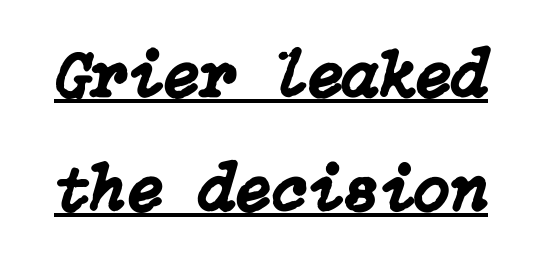
Q: Is the text italic (slanted)? A: Yes, it leans right by about 15 degrees.
Q: Is the text underlined? A: Yes.
Q: Is the spacing between letters normal or unusually wide? A: Normal.
Q: Width (condensed, normal, or wide)? A: Normal.
Q: Stroke contrast? A: Low.
Q: x-height? A: Medium.
